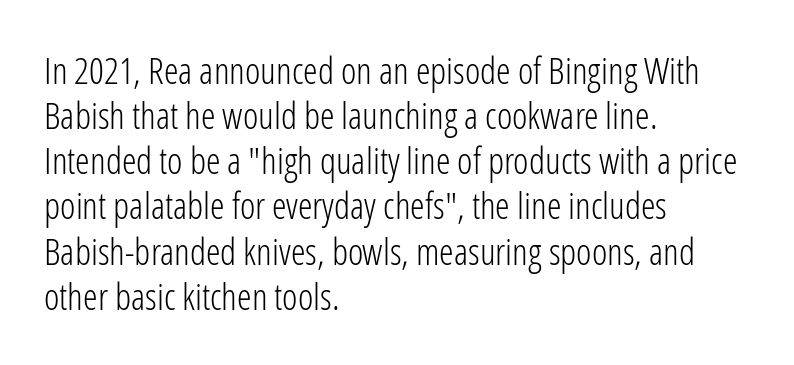
Posture: vertical. These lines are rendered in a variable-pitch font. What stands out about the letter spacing? Nothing — it is the standard amount. To sum up the face: it is a sans, with no serifs. The paragraph has a hard left edge and a soft right edge. Stems here are at most as thick as an everyday book face.
